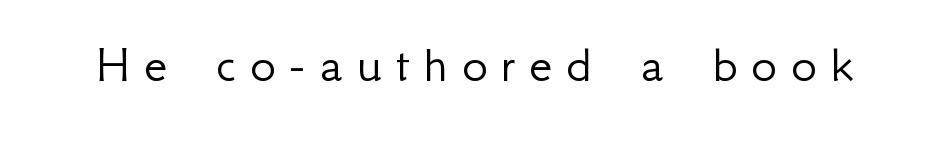
Q: Is the text bold? A: No.
Q: Is the text italic (slanted)? A: No, it is upright.
Q: Is the typeface a serif or a sans-serif typeface? A: Sans-serif.
Q: Is the text underlined? A: No.
Q: Is the spacing between letters normal or unusually wide? A: Unusually wide.
Q: Width (condensed, normal, or wide)? A: Normal.
Q: Stroke contrast? A: Low.
Q: x-height? A: Small.
Q: Monospaced? A: No.
